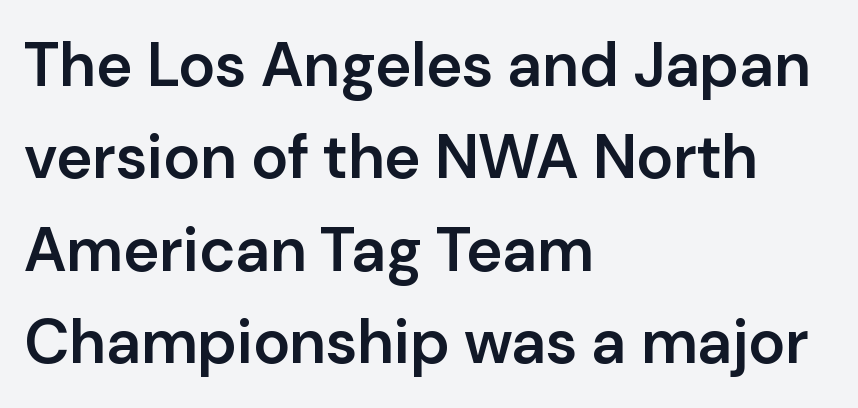
The passage shown has conventional tracking throughout. This sample has the flowing, uneven cadence of proportional lettering. This sample uses an upright cut, with every glyph sitting square on the baseline. Moderately thickened strokes mark this as semibold type. In terms of leading, this rendering sits right in the middle. Plain, unruled lines of type.
